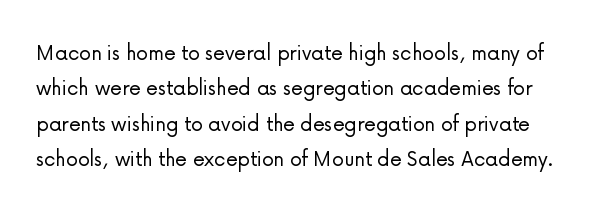
The font sits on the lighter half of the weight spectrum, regular included. In terms of letterspacing, this is plain default setting. The zone under the glyphs is completely vacant. These lines were composed using upright roman letters. Rows of type keep a routine distance in the vertical direction.
